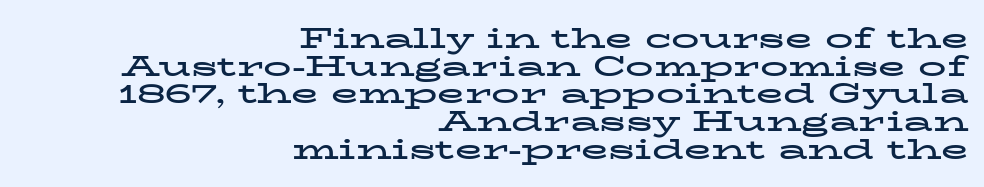
This rendering leaves character spacing at its baseline value. Pretty heavy lettering here — definitely bold. Note the varied advance widths — an 'i' is clearly narrower than an 'm'. Check the space under the baseline: it is left empty.
